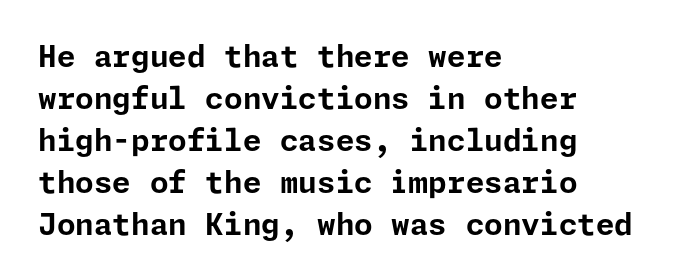
Line starts are locked; line ends wander. Stroke terminals: plain, sans-serif. The foot of each line stays bare and open. Rendered with straight, roman letterforms. The passage shown has conventional tracking throughout.
